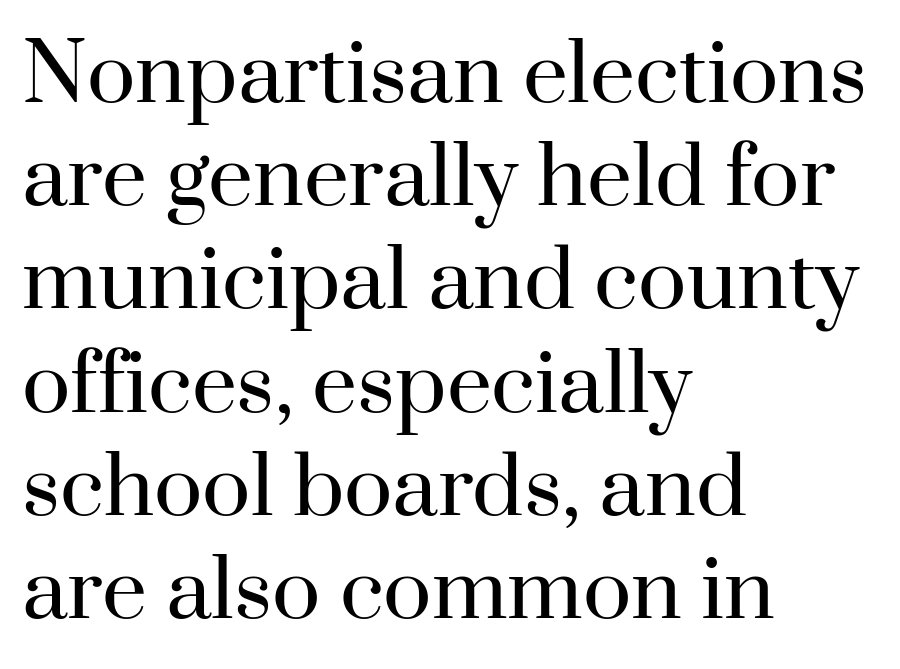
Every character sits straight up, as roman type does. Does the copy run flush right? No — it runs flush left. The passage shown is typed in a proportional face where columns would drift. Observe the ordinary spacing: letters are neighbours, not strangers. Bare-footed words on every line. Letters have the restrained weight of plain body copy at most.
